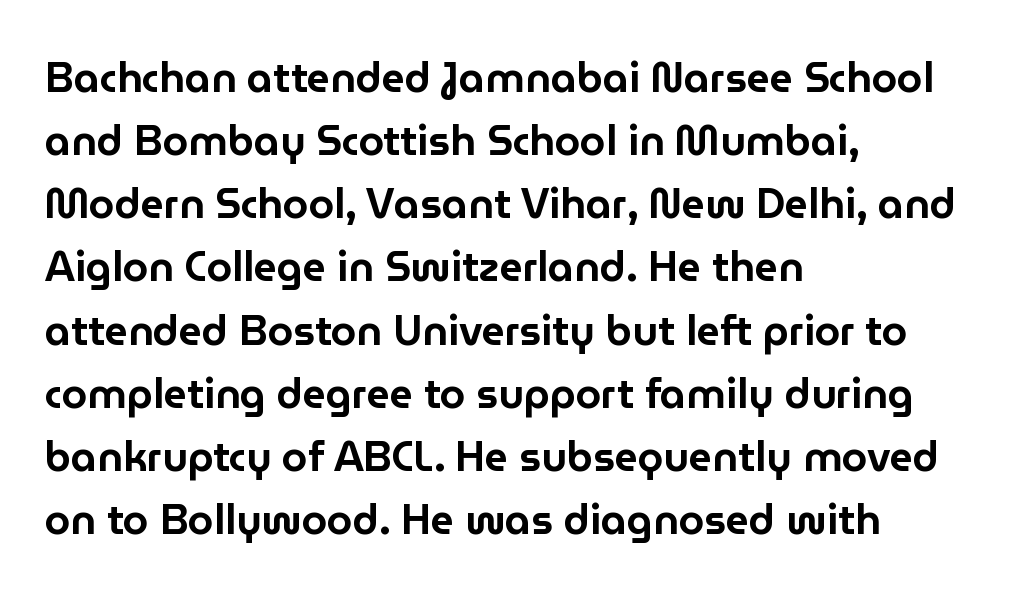
The horizontal fit of the characters is conventional and even. Looks like regular typesetting: each glyph gets only the width it needs. Regarding serifs, this sample does without them. The letters stand upright; this is a roman face. Decoration check: the copy has no underline.
